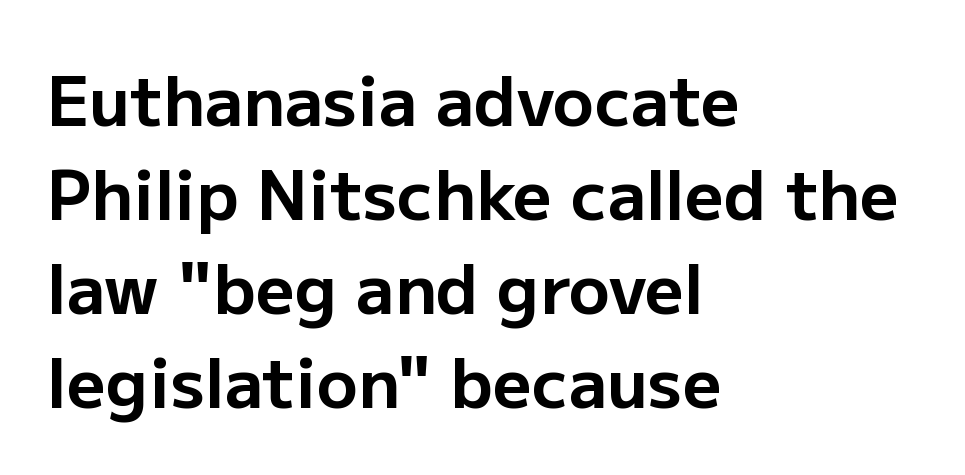
Character widths vary here, with narrow letters taking less room than wide ones. Characters follow at the spacing the type designer built in. Weight: bold. Caption: multi-line text, flush left, ragged right. The letters carry no serifs — their stems end cleanly without finishing strokes.
